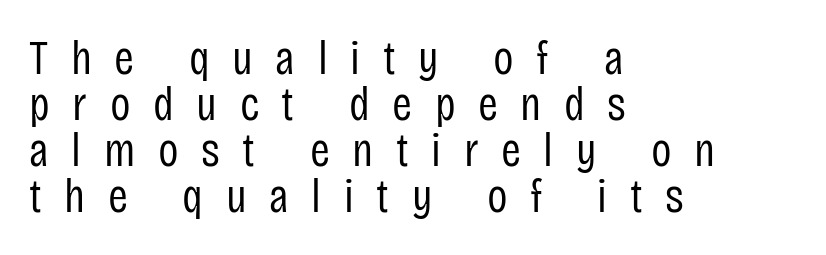
{"serif": "no", "italic": "no", "bold": "no", "weight": "regular", "width": "condensed", "stroke_contrast": "low", "x_height": "large", "monospaced": "no", "underline": "no", "align": "left", "line_spacing": "tight", "line_spacing_ratio": 0.96, "letter_spacing": "wide", "letter_spacing_em": 0.47, "glyph_px": 48}
